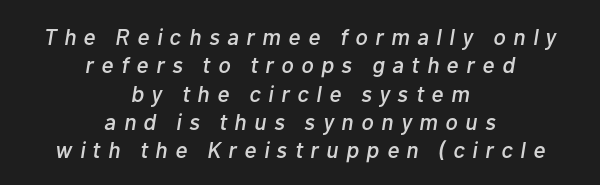
It's the slanting kind of type. The gap between lines stays unmarked. One-word summary of the alignment: center. There is plenty of visible air inserted between adjacent glyphs.
